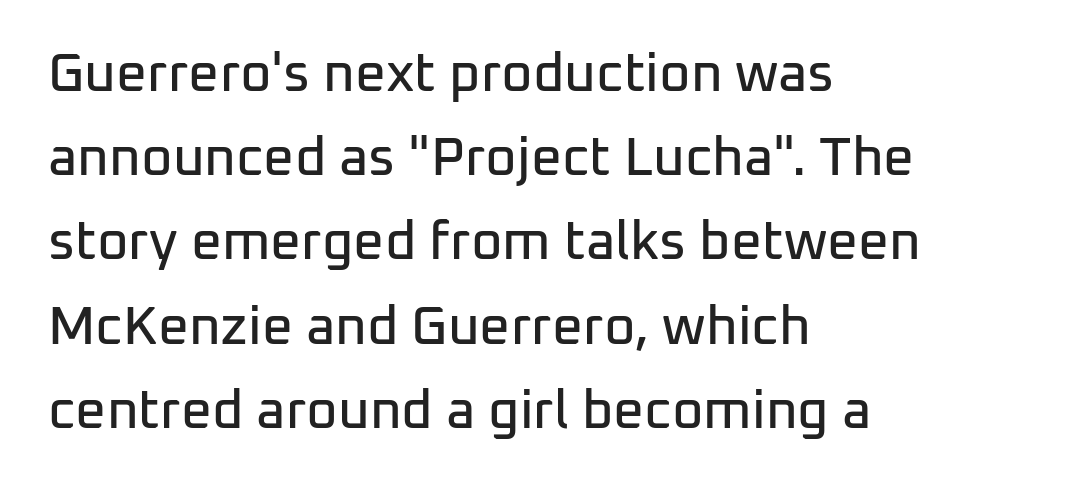
{"serif": "no", "italic": "no", "width": "normal", "stroke_contrast": "low", "x_height": "medium", "monospaced": "no", "underline": "no", "align": "left", "line_spacing": "normal", "line_spacing_ratio": 1.56, "letter_spacing": "normal", "letter_spacing_em": 0.0, "glyph_px": 54}
